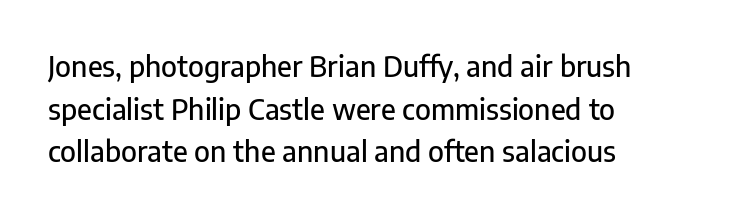
Q: Is the text italic (slanted)? A: No, it is upright.
Q: Is the typeface a serif or a sans-serif typeface? A: Sans-serif.
Q: Is the text underlined? A: No.
Q: How is the paragraph aligned? A: Left-aligned.
Q: Is the spacing between letters normal or unusually wide? A: Normal.
Q: Is the spacing between lines tight, normal or loose? A: Normal.
Q: Width (condensed, normal, or wide)? A: Normal.
Q: Stroke contrast? A: Low.
Q: x-height? A: Medium.
Q: Monospaced? A: No.
